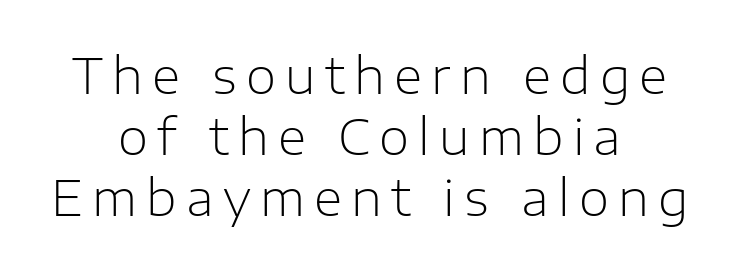
Q: Is the text bold? A: No.
Q: Is the text italic (slanted)? A: No, it is upright.
Q: Is the typeface a serif or a sans-serif typeface? A: Sans-serif.
Q: Is the text underlined? A: No.
Q: How is the paragraph aligned? A: Centered.
Q: Is the spacing between lines tight, normal or loose? A: Normal.
Q: Width (condensed, normal, or wide)? A: Normal.
Q: Stroke contrast? A: Low.
Q: x-height? A: Medium.
Q: Monospaced? A: No.
